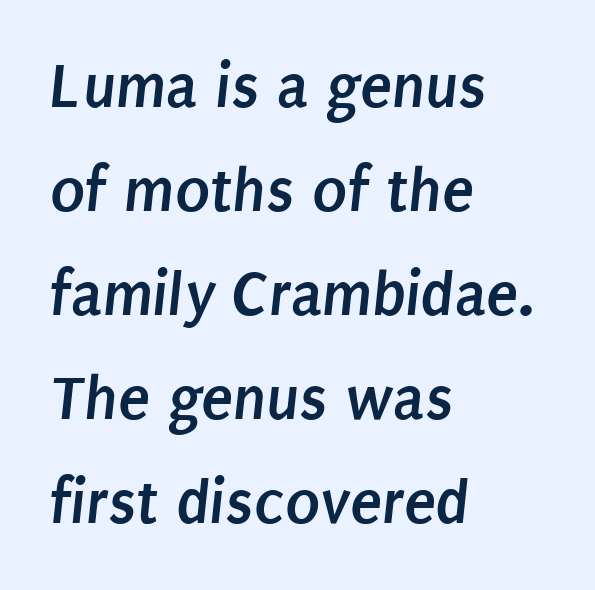
The letters carry no serifs — their stems end cleanly without finishing strokes. Typesetter's note: full bold, strokes at maximum text heaviness. What stands out about the letter spacing? Nothing — it is the standard amount. Normally led — the rows are evenly, conventionally spaced. Typeset ragged right — the left edge is the straight one. Any mark beneath the type? The region is blank.
